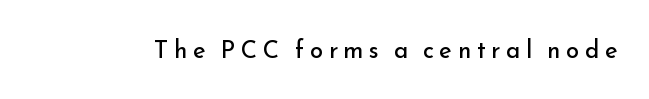
The image shows 24 px text type, upright; set unusually wide letter spacing (+0.24 em), not underlined.
